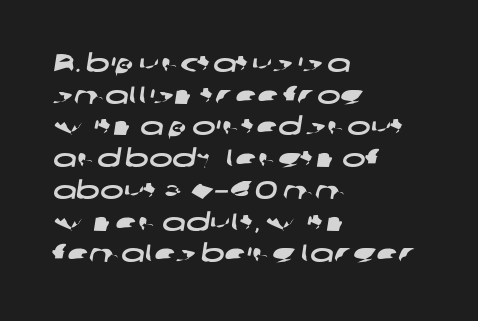
{"underline": "no", "align": "left", "line_spacing": "normal", "line_spacing_ratio": 1.27, "letter_spacing": "normal", "letter_spacing_em": 0.0, "glyph_px": 25}
